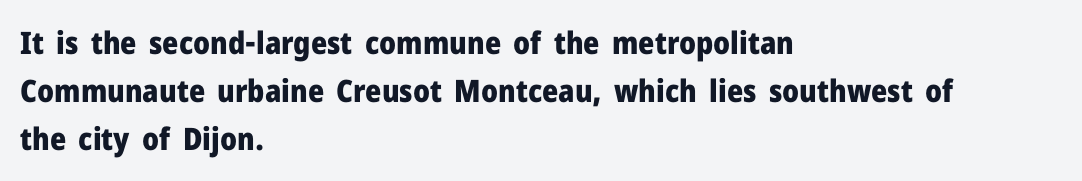
The image shows 31 px heavy sans-serif type, upright; set left-aligned, normal line spacing (1.55x), normal letter spacing, not underlined; low stroke contrast and a medium x-height.
